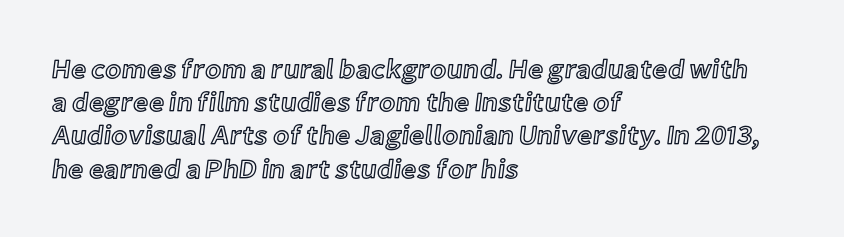
Q: Is the text italic (slanted)? A: Yes.
Q: Is the text underlined? A: No.
Q: How is the paragraph aligned? A: Left-aligned.
Q: Is the spacing between letters normal or unusually wide? A: Normal.
